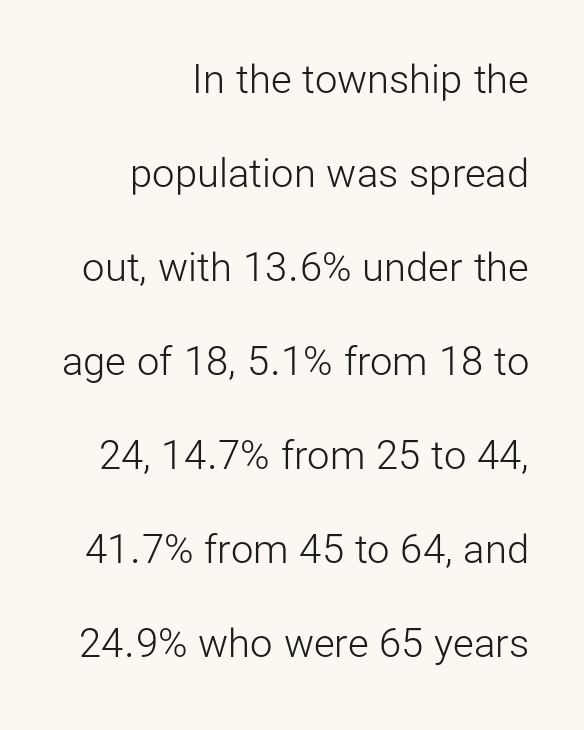
{"serif": "no", "italic": "no", "bold": "no", "weight": "light", "width": "normal", "stroke_contrast": "low", "x_height": "medium", "monospaced": "no", "underline": "no", "align": "right", "line_spacing": "loose", "line_spacing_ratio": 2.35, "letter_spacing": "normal", "letter_spacing_em": 0.0, "glyph_px": 40}
